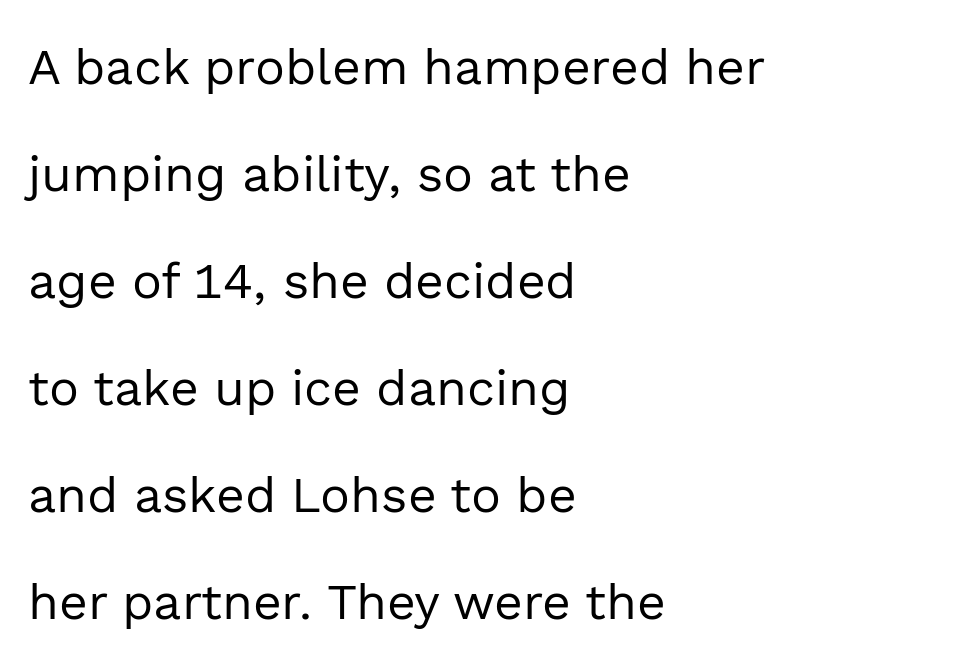
Q: Is the text bold? A: No.
Q: Is the text italic (slanted)? A: No, it is upright.
Q: Is the typeface a serif or a sans-serif typeface? A: Sans-serif.
Q: Is the text underlined? A: No.
Q: How is the paragraph aligned? A: Left-aligned.
Q: Is the spacing between letters normal or unusually wide? A: Normal.
Q: Is the spacing between lines tight, normal or loose? A: Loose.
Q: Width (condensed, normal, or wide)? A: Normal.
Q: x-height? A: Medium.
Q: Monospaced? A: No.
